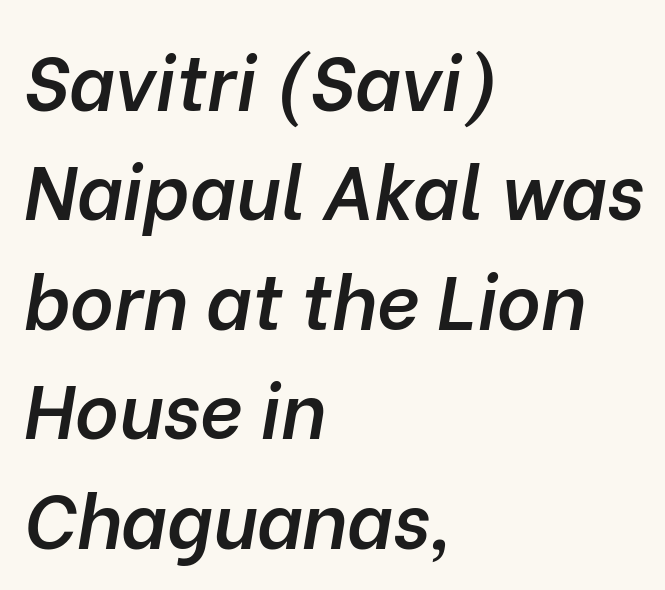
Weight check: semibold — heavier than regular, not quite bold. Here the designer chose a conventional face with non-uniform glyph widths. The space directly below the letters is spotless. Nothing unusual about the tracking: characters are spaced as the font intends. Style check: oblique. Is there much room between lines? A standard amount, neither cramped nor airy.
